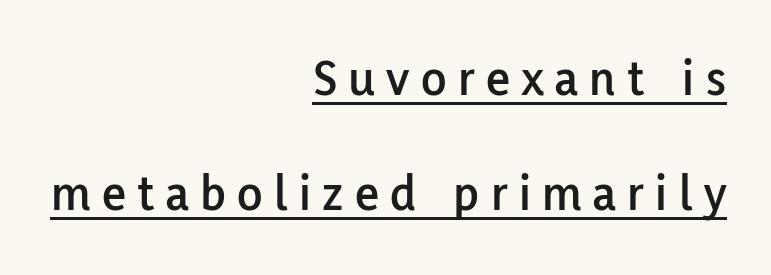
{"serif": "no", "italic": "no", "width": "normal", "stroke_contrast": "low", "x_height": "medium", "monospaced": "no", "underline": "yes", "align": "right", "line_spacing": "loose", "line_spacing_ratio": 2.21, "letter_spacing": "wide", "letter_spacing_em": 0.22, "glyph_px": 52}
